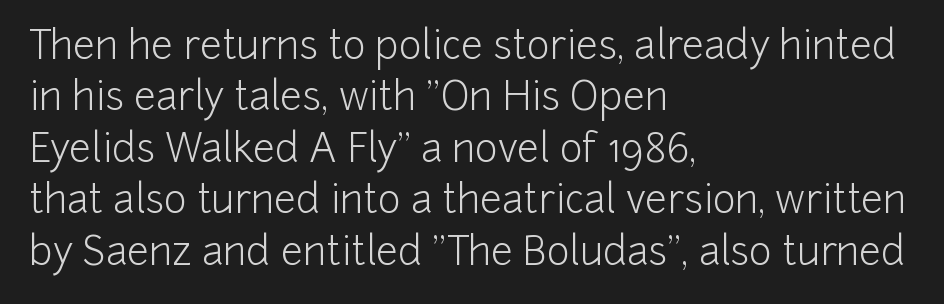
The image shows 39 px light sans-serif type, upright; set left-aligned, normal line spacing (1.32x), normal letter spacing, not underlined; low stroke contrast and a medium x-height.
